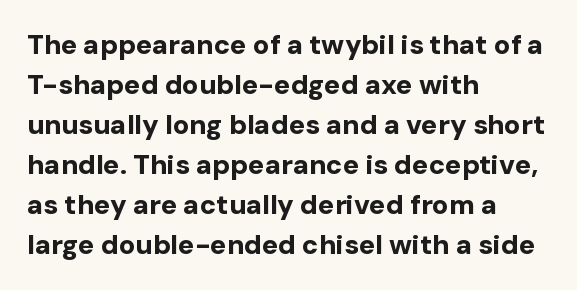
{"italic": "no", "bold": "yes", "underline": "no", "align": "left", "line_spacing": "normal", "line_spacing_ratio": 1.48, "letter_spacing": "normal", "letter_spacing_em": 0.0, "glyph_px": 27}
